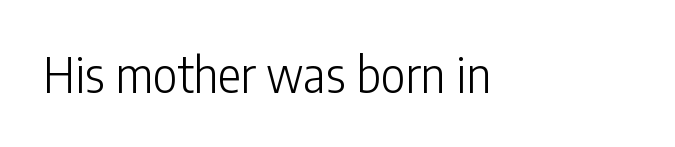
{"serif": "no", "italic": "no", "bold": "no", "weight": "light", "width": "condensed", "stroke_contrast": "low", "x_height": "medium", "monospaced": "no", "underline": "no", "letter_spacing": "normal", "letter_spacing_em": 0.0, "glyph_px": 48}
